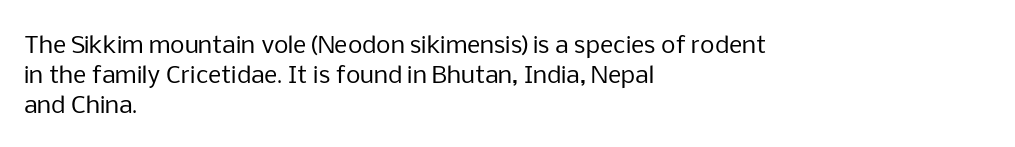
Q: Is the text bold? A: No.
Q: Is the text italic (slanted)? A: No, it is upright.
Q: Is the text underlined? A: No.
Q: How is the paragraph aligned? A: Left-aligned.
Q: Is the spacing between letters normal or unusually wide? A: Normal.
Q: Is the spacing between lines tight, normal or loose? A: Normal.
